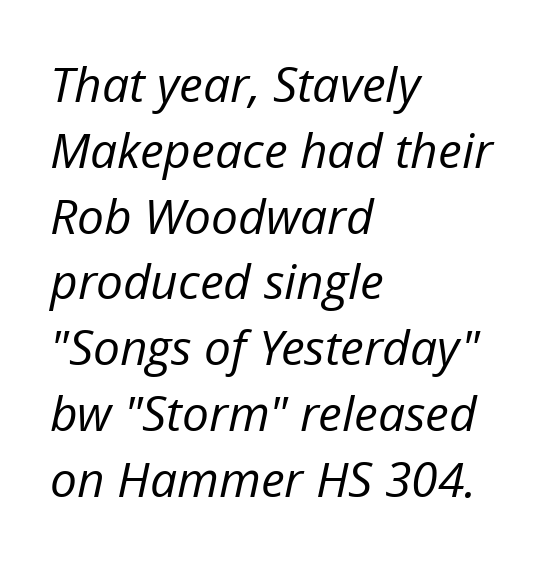
Horizontal bands of white between lines are of average thickness. Do the characters align in a grid? No, the font is proportional. Just letters on the line, the space beneath them empty. The strokes carry an ordinary text weight at most. Line starts are locked; line ends wander.
